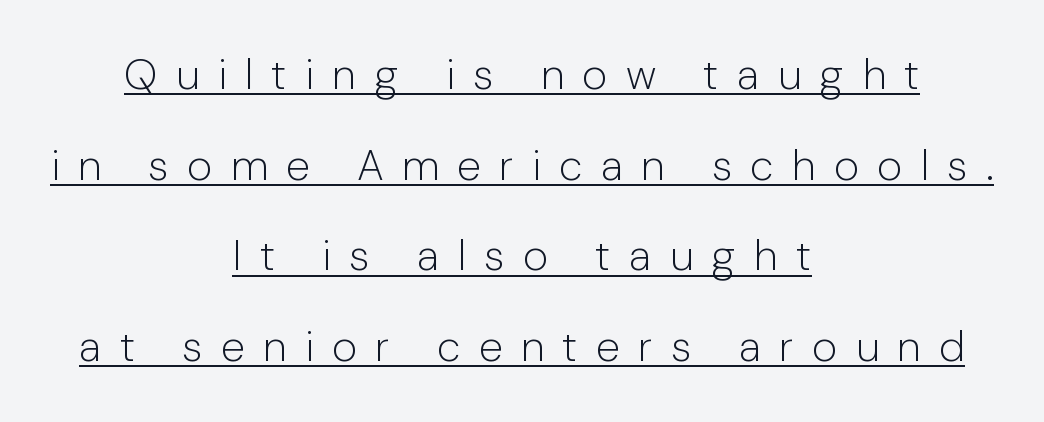
The gaps between neighbouring characters are conspicuously large. No italicization has been applied; the sample stays upright. Compared with a typical body face, this is equally light or lighter still. Rows of type keep a wide berth in the vertical direction. Descenders here cross a horizontal rule under the line.
